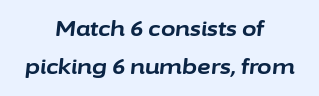
The image shows 21 px bold type, italic (leaning right); set centered, line spacing 1.79x, normal letter spacing, not underlined.
